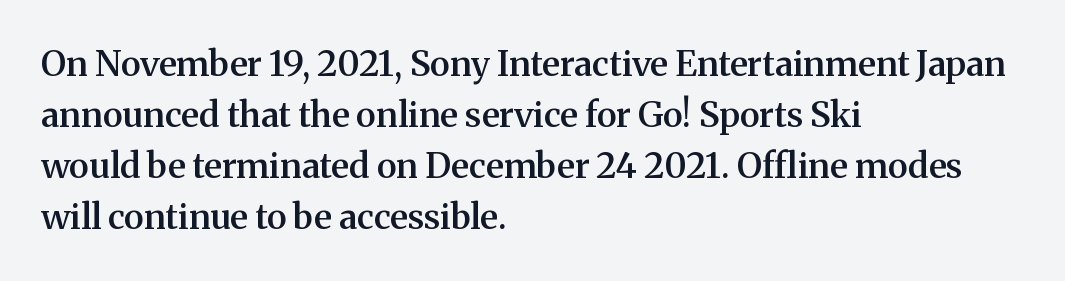
{"serif": "yes", "italic": "no", "bold": "semi", "weight": "semibold", "width": "normal", "stroke_contrast": "medium", "x_height": "medium", "monospaced": "no", "underline": "no", "align": "left", "line_spacing": "normal", "line_spacing_ratio": 1.46, "letter_spacing": "normal", "letter_spacing_em": 0.0, "glyph_px": 35}
